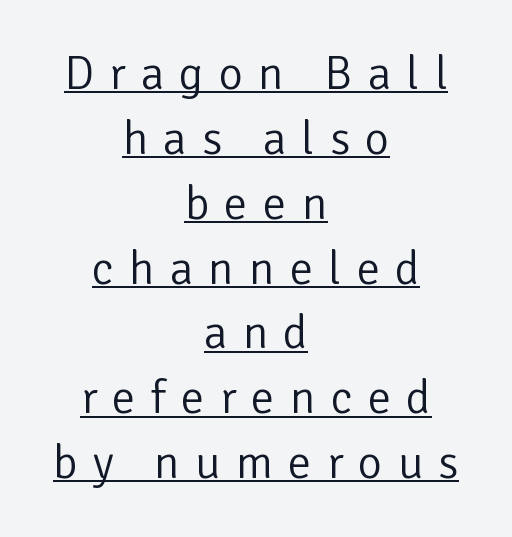
The image shows 47 px light sans-serif type, upright; set centered, normal line spacing (1.38x), unusually wide letter spacing (+0.32 em), underlined; low stroke contrast and a medium x-height.
